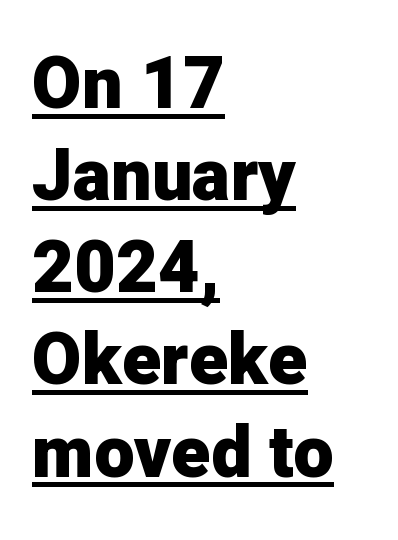
The image shows 72 px heavy sans-serif type, upright; set left-aligned, normal line spacing (1.28x), normal letter spacing, underlined; low stroke contrast and a medium x-height.
